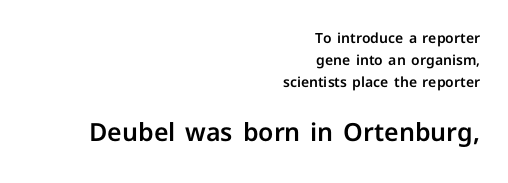
{"italic": "no", "underline": "no", "align": "right", "line_spacing": "normal", "line_spacing_ratio": 1.58, "letter_spacing": "normal", "letter_spacing_em": 0.0, "larger_block": "second", "size_ratio": 1.79, "glyph_px": 25}
